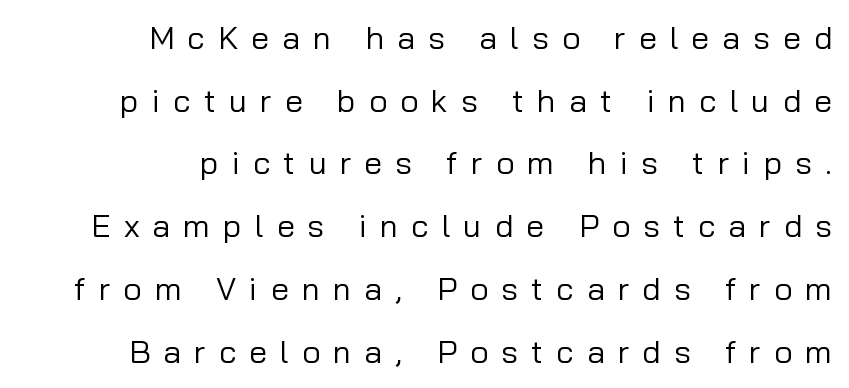
The image shows 32 px regular-weight sans-serif type, upright; set right-aligned, loose line spacing (1.96x), unusually wide letter spacing (+0.41 em), not underlined; low stroke contrast and a medium x-height.
